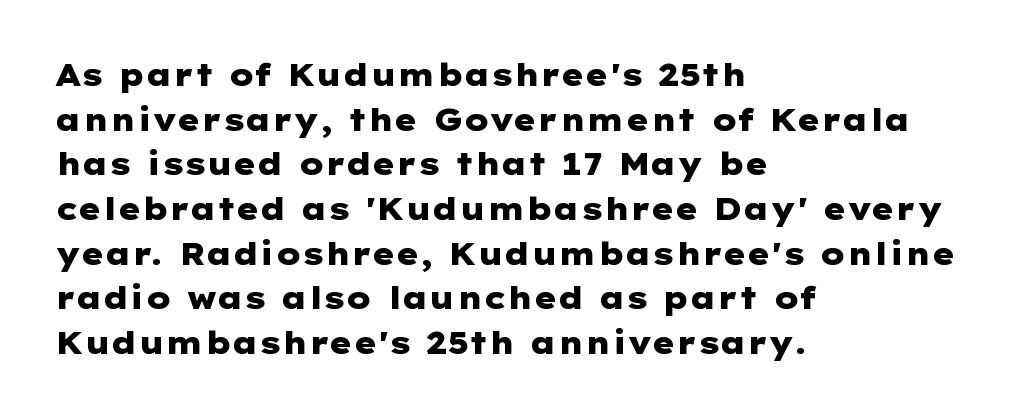
The image shows 31 px heavy, wide sans-serif type, upright; set left-aligned, normal line spacing (1.44x), normal letter spacing, not underlined; low stroke contrast and a medium x-height.
